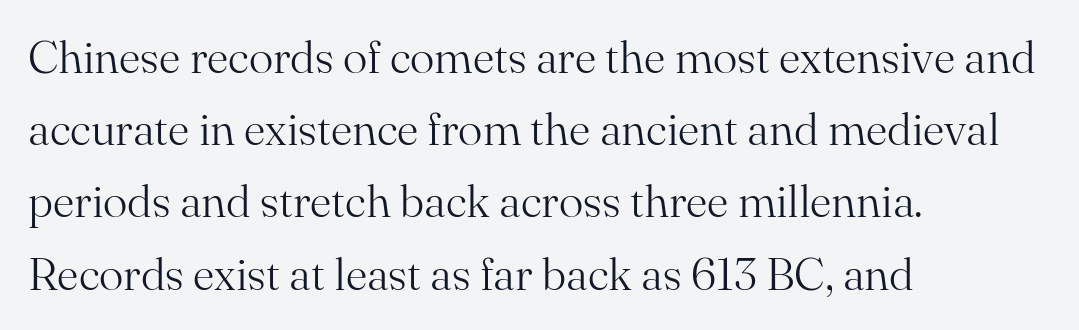
{"serif": "yes", "italic": "no", "bold": "no", "weight": "light", "width": "normal", "stroke_contrast": "medium", "x_height": "small", "monospaced": "no", "underline": "no", "align": "left", "line_spacing": "normal", "line_spacing_ratio": 1.57, "letter_spacing": "normal", "letter_spacing_em": 0.0, "glyph_px": 46}
